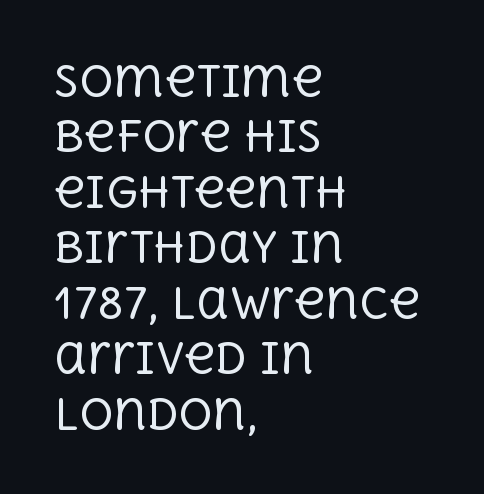
The image shows 42 px regular-weight serif type, upright; set left-aligned, normal line spacing (1.32x), normal letter spacing, not underlined; a large x-height.
